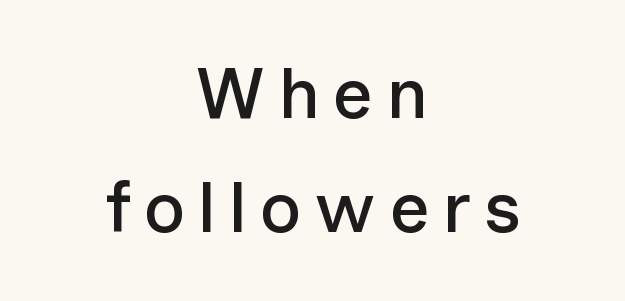
{"serif": "no", "italic": "no", "width": "normal", "stroke_contrast": "low", "x_height": "medium", "monospaced": "no", "underline": "no", "align": "center", "line_spacing": "normal", "line_spacing_ratio": 1.61, "glyph_px": 71}
